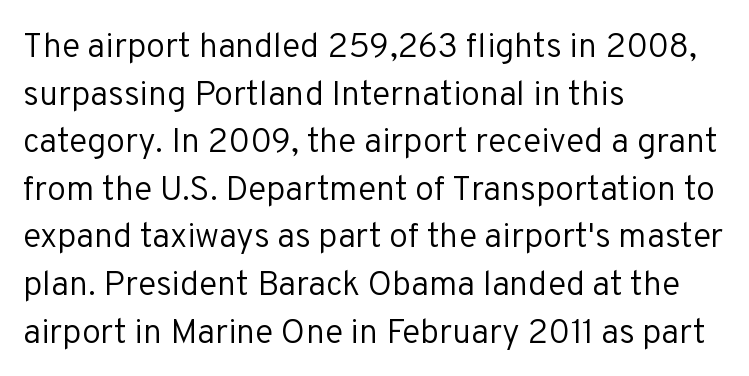
Check the space under the baseline: it is left empty. Weight: not bold — regular or lighter. Proportional: the letters do not fall into vertical columns. If you drew a line through each stem, it would be perfectly vertical. The letters sit at their default tracking, neither squeezed nor spread. Summary of vertical rhythm: regular, with standard interline spacing.
